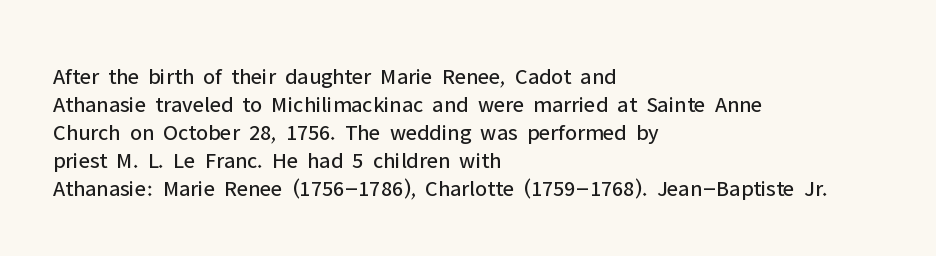
{"italic": "no", "bold": "no", "underline": "no", "align": "left", "line_spacing_ratio": 1.22, "letter_spacing": "normal", "letter_spacing_em": 0.0, "glyph_px": 23}
